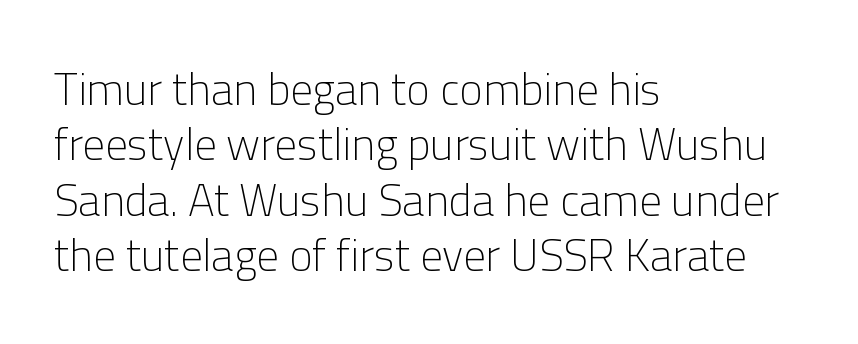
{"serif": "no", "italic": "no", "bold": "no", "weight": "light", "width": "normal", "stroke_contrast": "low", "x_height": "medium", "monospaced": "no", "underline": "no", "align": "left", "line_spacing_ratio": 1.23, "letter_spacing": "normal", "letter_spacing_em": 0.0, "glyph_px": 45}
